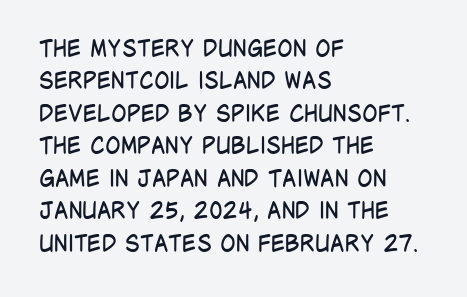
The image shows 23 px text type, upright; set left-aligned, normal line spacing (1.41x), normal letter spacing, not underlined.
